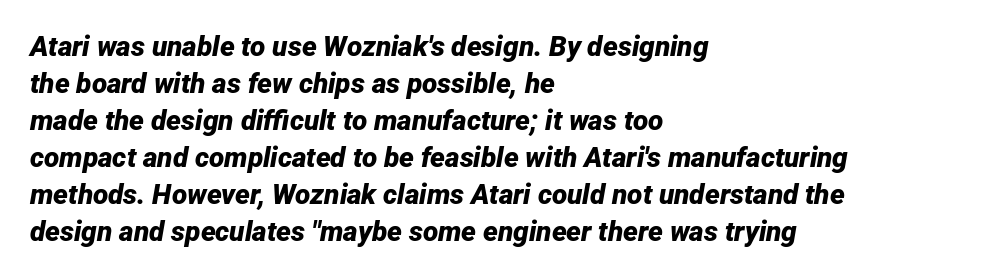
The image shows 28 px bold type, italic (leaning right); set left-aligned, normal line spacing (1.32x), normal letter spacing, not underlined; low stroke contrast and a medium x-height.
